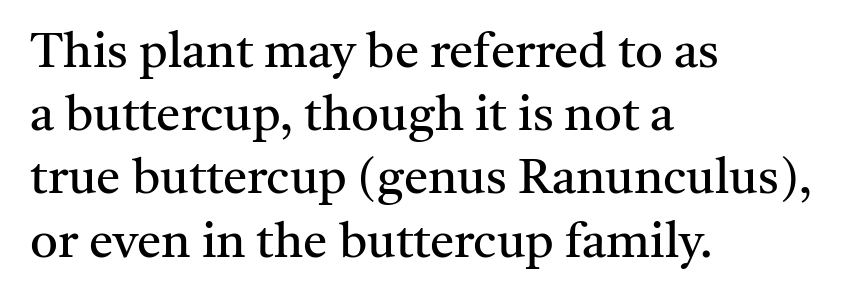
{"serif": "yes", "italic": "no", "bold": "no", "weight": "regular", "width": "normal", "stroke_contrast": "medium", "x_height": "medium", "monospaced": "no", "underline": "no", "align": "left", "line_spacing": "normal", "line_spacing_ratio": 1.29, "letter_spacing": "normal", "letter_spacing_em": 0.0, "glyph_px": 49}
